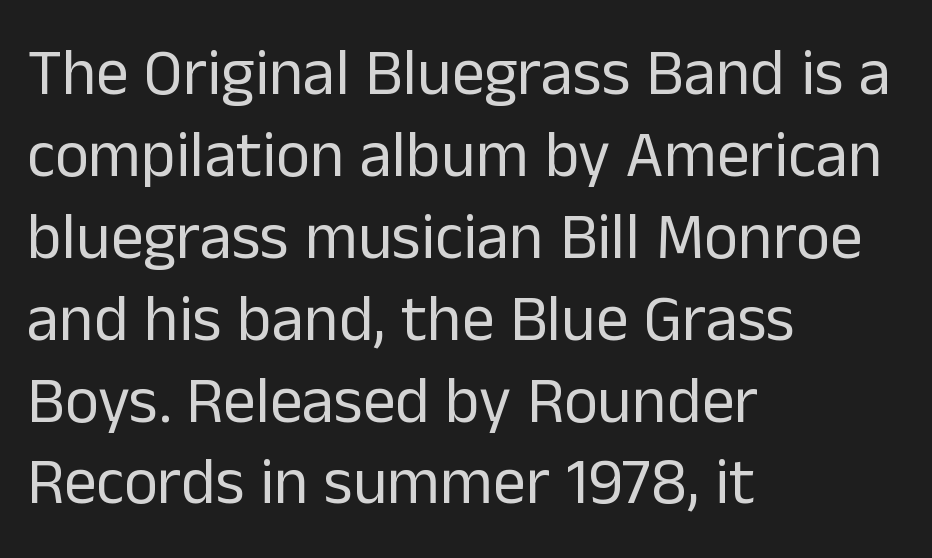
The image shows 65 px regular-weight sans-serif type, upright; set left-aligned, normal line spacing (1.26x), normal letter spacing, not underlined; low stroke contrast and a medium x-height.
